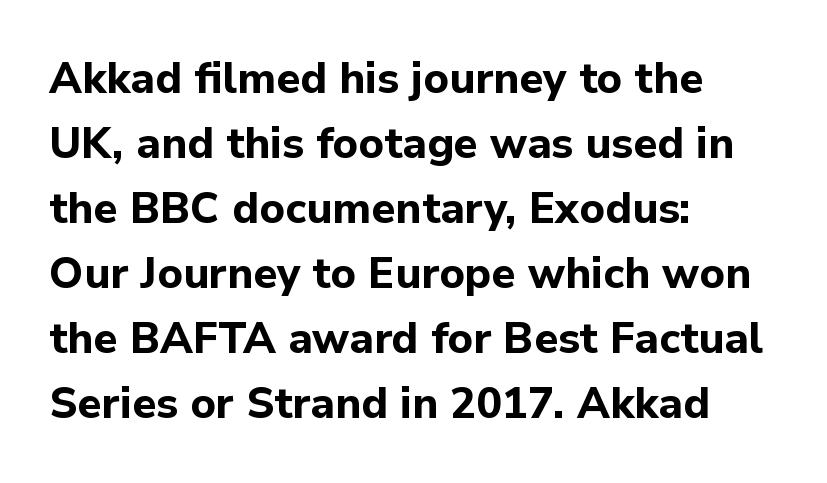
{"serif": "no", "italic": "no", "bold": "yes", "weight": "bold", "width": "normal", "stroke_contrast": "low", "x_height": "medium", "monospaced": "no", "underline": "no", "align": "left", "line_spacing": "normal", "line_spacing_ratio": 1.51, "letter_spacing": "normal", "letter_spacing_em": 0.0, "glyph_px": 43}
